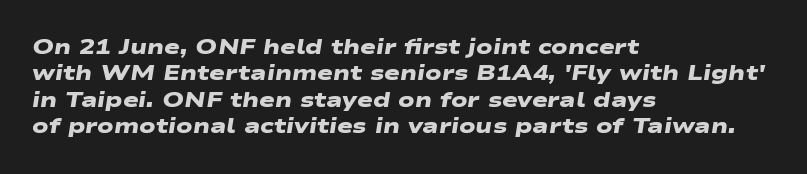
Q: Is the text bold? A: Yes.
Q: Is the text underlined? A: No.
Q: How is the paragraph aligned? A: Left-aligned.
Q: Is the spacing between letters normal or unusually wide? A: Normal.
Q: Is the spacing between lines tight, normal or loose? A: Normal.
